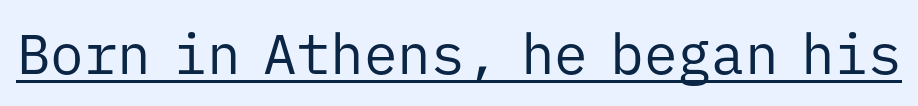
The image shows 56 px regular-weight sans-serif type, upright, monospaced; set normal letter spacing, underlined; low stroke contrast and a medium x-height.
